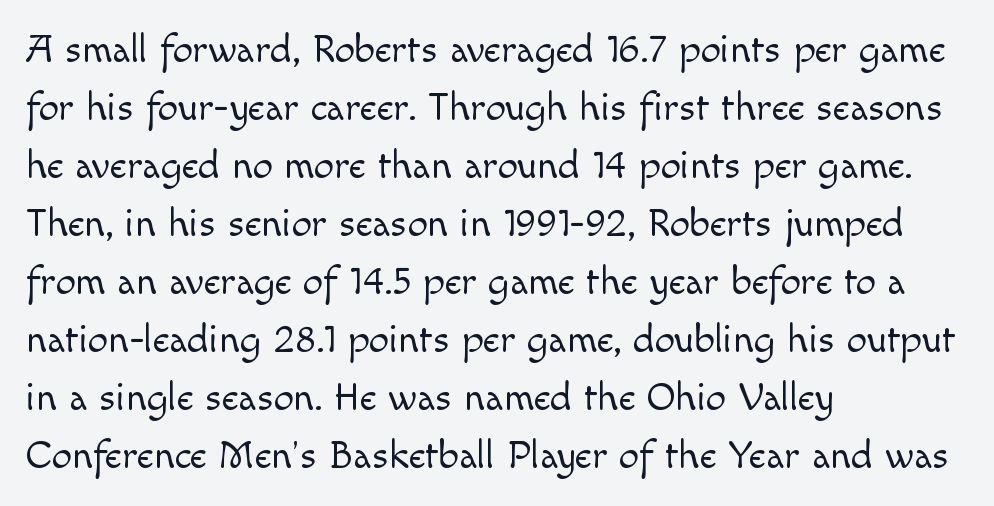
Q: Is the text bold? A: No.
Q: Is the text italic (slanted)? A: No, it is upright.
Q: Is the typeface a serif or a sans-serif typeface? A: Sans-serif.
Q: Is the text underlined? A: No.
Q: How is the paragraph aligned? A: Left-aligned.
Q: Is the spacing between letters normal or unusually wide? A: Normal.
Q: Is the spacing between lines tight, normal or loose? A: Normal.
Q: Width (condensed, normal, or wide)? A: Normal.
Q: x-height? A: Small.
Q: Monospaced? A: No.
